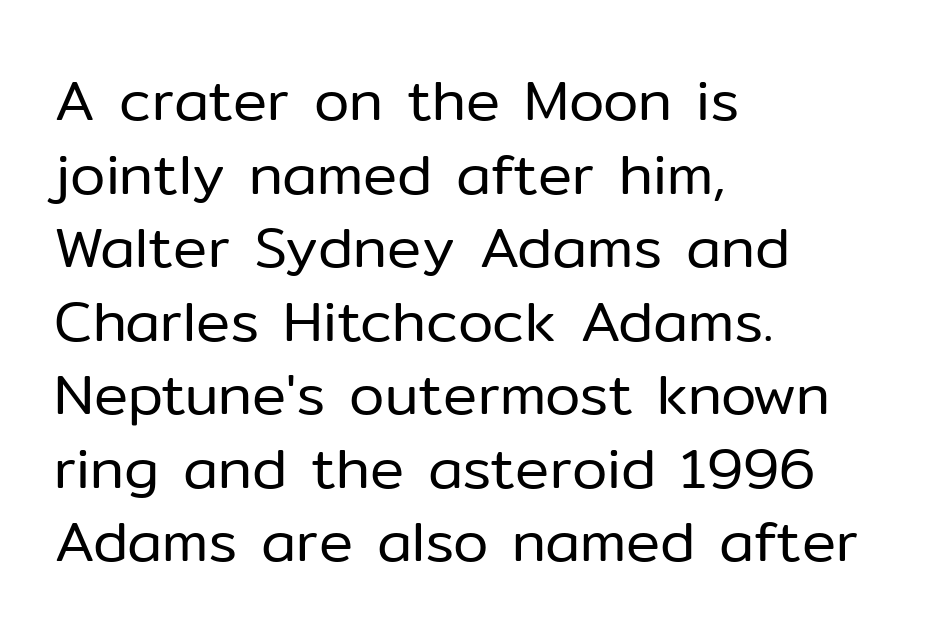
Q: Is the text bold? A: No.
Q: Is the text italic (slanted)? A: No, it is upright.
Q: Is the typeface a serif or a sans-serif typeface? A: Sans-serif.
Q: Is the text underlined? A: No.
Q: How is the paragraph aligned? A: Left-aligned.
Q: Is the spacing between letters normal or unusually wide? A: Normal.
Q: Is the spacing between lines tight, normal or loose? A: Normal.
Q: Width (condensed, normal, or wide)? A: Normal.
Q: Stroke contrast? A: Low.
Q: x-height? A: Medium.
Q: Monospaced? A: No.
